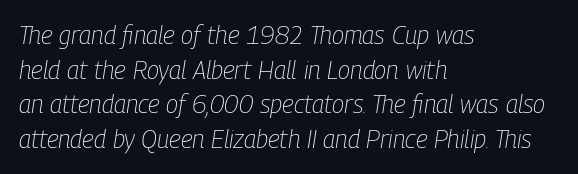
Q: Is the text bold? A: No.
Q: Is the text italic (slanted)? A: Yes, it leans right by about 9 degrees.
Q: Is the text underlined? A: No.
Q: How is the paragraph aligned? A: Left-aligned.
Q: Is the spacing between letters normal or unusually wide? A: Normal.
Q: Is the spacing between lines tight, normal or loose? A: Normal.
